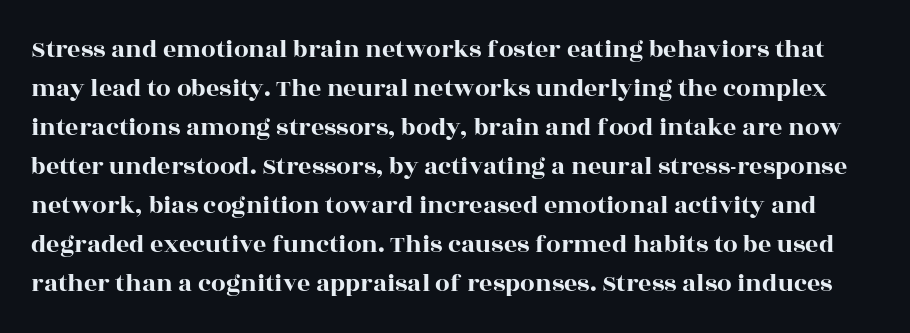
Q: Is the text italic (slanted)? A: No, it is upright.
Q: Is the text underlined? A: No.
Q: Is the spacing between letters normal or unusually wide? A: Normal.
Q: Is the spacing between lines tight, normal or loose? A: Normal.
